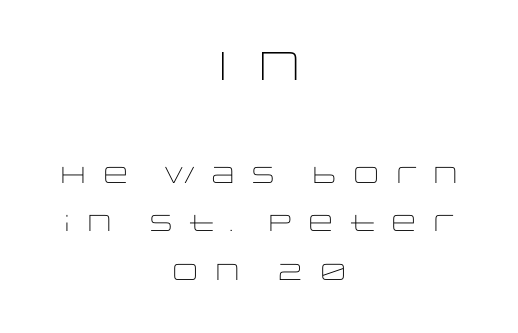
{"serif": "no", "italic": "no", "bold": "no", "weight": "light", "width": "wide", "stroke_contrast": "low", "x_height": "large", "monospaced": "no", "underline": "no", "align": "center", "line_spacing": "loose", "line_spacing_ratio": 2.1, "letter_spacing": "wide", "letter_spacing_em": 0.3, "larger_block": "first", "size_ratio": 1.74, "glyph_px": 40}
